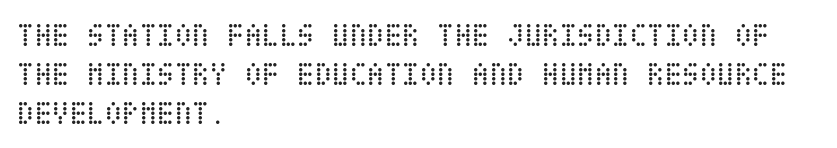
Q: Is the text bold? A: No.
Q: Is the text italic (slanted)? A: No, it is upright.
Q: Is the text underlined? A: No.
Q: How is the paragraph aligned? A: Left-aligned.
Q: Is the spacing between letters normal or unusually wide? A: Normal.
Q: Width (condensed, normal, or wide)? A: Condensed.
Q: Stroke contrast? A: Low.
Q: x-height? A: Large.
